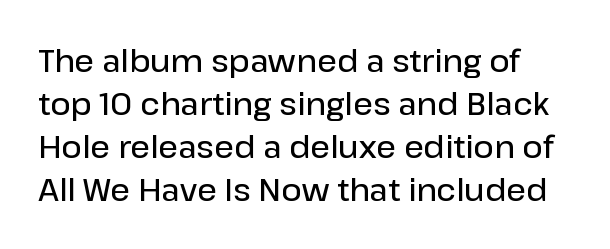
On the weight axis this lands at semibold, roughly 600. Each letter keeps its own natural width here, so spacing adapts to shape. Type without underlining. A typesetter would call this zero additional tracking. The rendering shows plain stroke endings on the letterforms — a sans-serif design.
